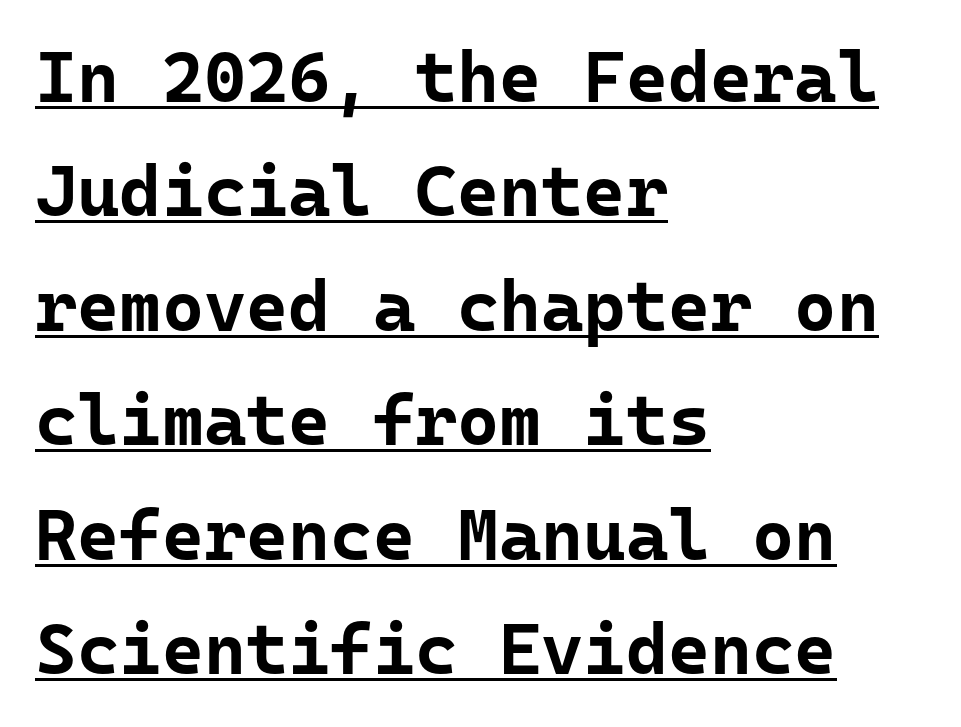
The image shows 72 px bold sans-serif type, upright, monospaced; set left-aligned, normal line spacing (1.59x), normal letter spacing, underlined; low stroke contrast and a medium x-height.
